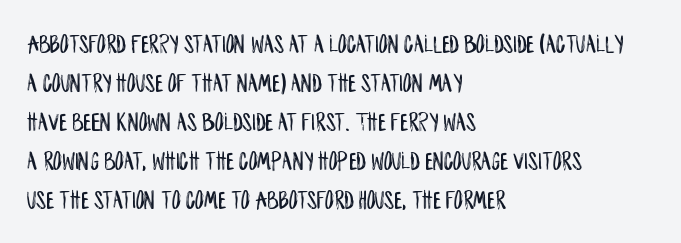
This block has exactly the height ordinary leading produces. The specimen reads as upright at a glance. Letters rest on an invisible, unmarked baseline. Compared with typical body copy, the letter spacing here is the same.
